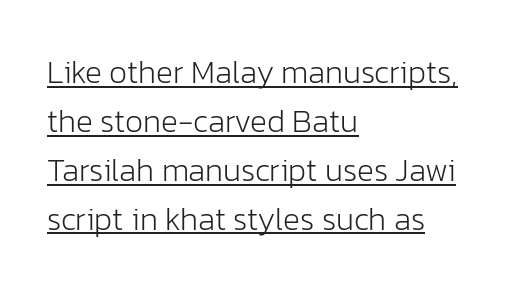
This sample uses a sans-serif face. Notice how the passage keeps a crisp vertical edge on the left only. The passage shown is not bold in any degree. Spacing between characters is what you'd get straight out of the box. Regular leading. This sample has the flowing, uneven cadence of proportional lettering.
